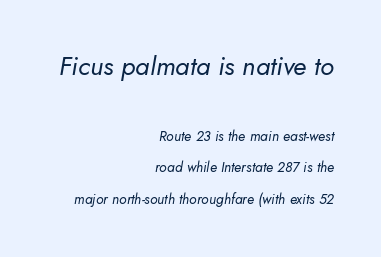
The image shows 26 px text type, italic (leaning right); set right-aligned, loose line spacing (2.24x), normal letter spacing, not underlined; the first (top) block is 1.86x larger.
